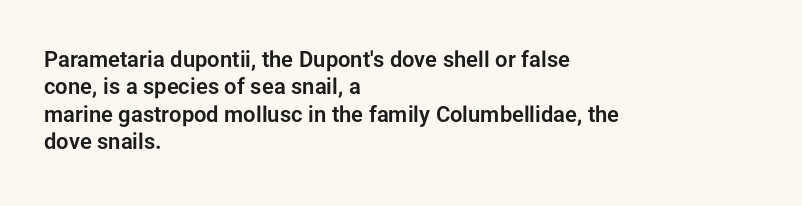
The image shows 22 px text type, upright; set left-aligned, normal line spacing (1.25x), normal letter spacing, not underlined.
